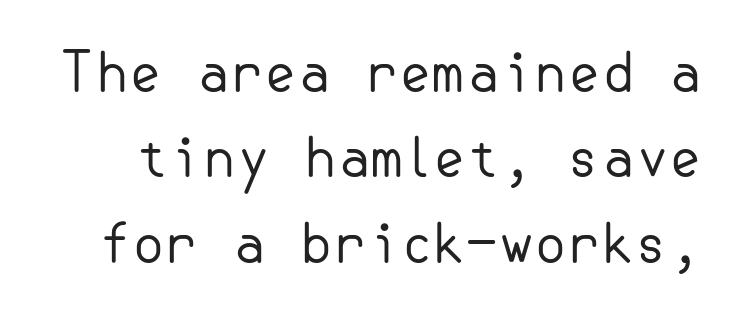
{"serif": "no", "italic": "no", "bold": "no", "weight": "regular", "width": "normal", "stroke_contrast": "low", "x_height": "small", "underline": "no", "line_spacing": "normal", "line_spacing_ratio": 1.58, "letter_spacing": "normal", "letter_spacing_em": 0.0, "glyph_px": 54}
